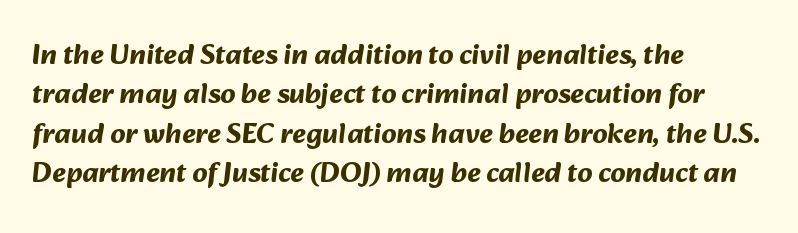
{"serif": "no", "bold": "yes", "weight": "bold", "width": "normal", "stroke_contrast": "medium", "x_height": "medium", "monospaced": "no", "underline": "no", "align": "left", "line_spacing": "normal", "line_spacing_ratio": 1.36, "letter_spacing": "normal", "letter_spacing_em": 0.0, "glyph_px": 29}
